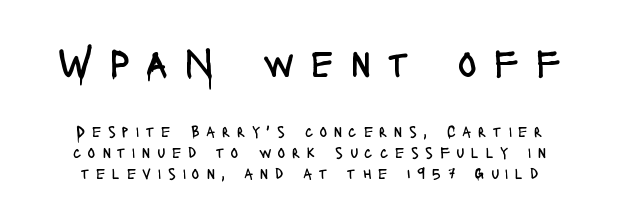
The image shows 40 px regular-weight, condensed sans-serif type, upright; set normal line spacing (1.3x), unusually wide letter spacing (+0.42 em), not underlined; the first (top) block is 2.5x larger; low stroke contrast and a large x-height.
